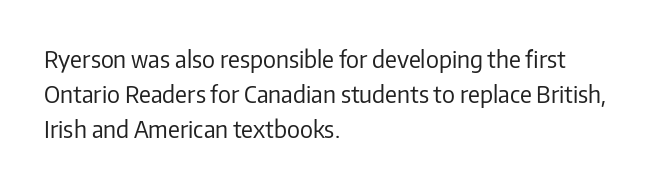
The image shows 23 px text type, upright; set left-aligned, normal line spacing (1.52x), normal letter spacing, not underlined.
